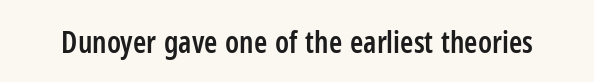
The space directly below the letters is spotless. The typography opts for an upright posture over an oblique one. A fair bit of extra ink — the face is semibold, not bold. Typographically, this falls in the sans-serif category.
